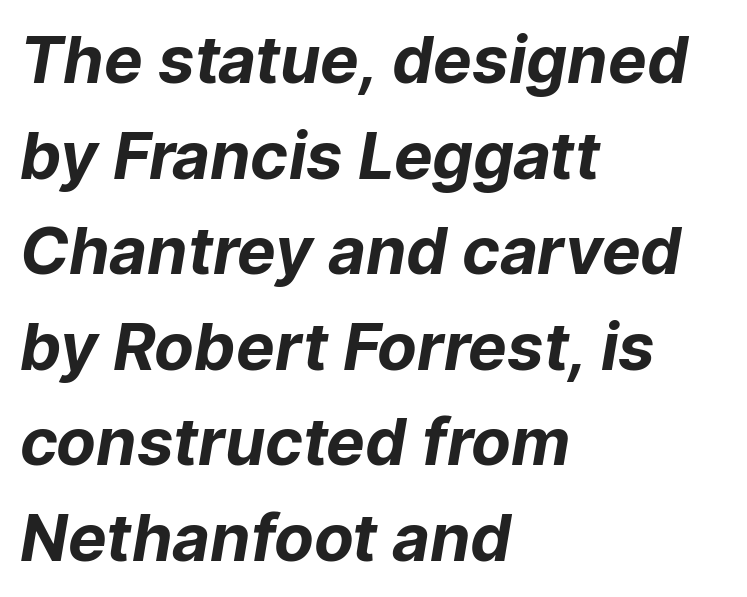
The letters advance in unequal steps, a hallmark of proportional type. These lines sit exactly where default settings would place them. The letters sit at their default tracking, neither squeezed nor spread. The setting favours the left margin, as ordinary paragraphs usually do. Emphasis by weight is at full strength: bold.
